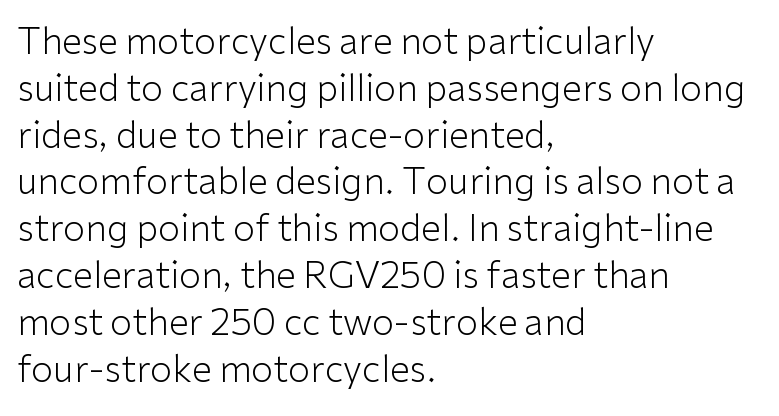
Q: Is the text bold? A: No.
Q: Is the text italic (slanted)? A: No, it is upright.
Q: Is the typeface a serif or a sans-serif typeface? A: Sans-serif.
Q: Is the text underlined? A: No.
Q: How is the paragraph aligned? A: Left-aligned.
Q: Is the spacing between letters normal or unusually wide? A: Normal.
Q: Is the spacing between lines tight, normal or loose? A: Normal.
Q: Width (condensed, normal, or wide)? A: Normal.
Q: Stroke contrast? A: Low.
Q: x-height? A: Medium.
Q: Monospaced? A: No.
